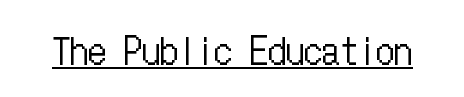
Q: Is the text bold? A: No.
Q: Is the text italic (slanted)? A: No, it is upright.
Q: Is the text underlined? A: Yes.
Q: Is the spacing between letters normal or unusually wide? A: Normal.
Q: Width (condensed, normal, or wide)? A: Condensed.
Q: Stroke contrast? A: Low.
Q: x-height? A: Medium.
